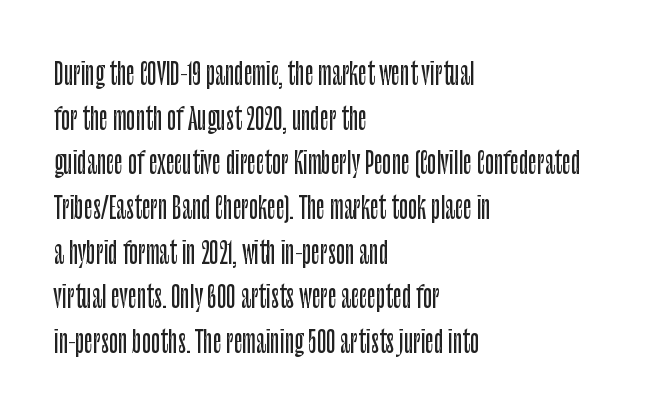
A sans-serif font was chosen for this passage. Reading down the column, the eye jumps a familiar distance to each next line. The compositor pushed each line to the left boundary. A typesetter would call this zero additional tracking. Italic: no, the glyphs are upright roman. Do the characters align in a grid? No, the font is proportional.
